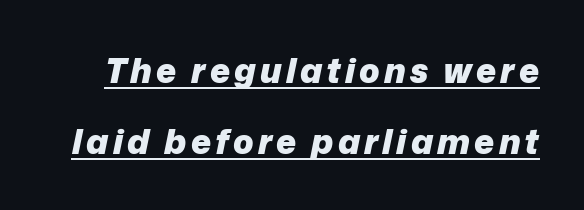
Q: Is the text bold? A: Yes.
Q: Is the text italic (slanted)? A: Yes, it leans right by about 12 degrees.
Q: Is the text underlined? A: Yes.
Q: Is the spacing between lines tight, normal or loose? A: Loose.
Q: Width (condensed, normal, or wide)? A: Normal.
Q: Stroke contrast? A: Low.
Q: x-height? A: Medium.
Q: Monospaced? A: No.
